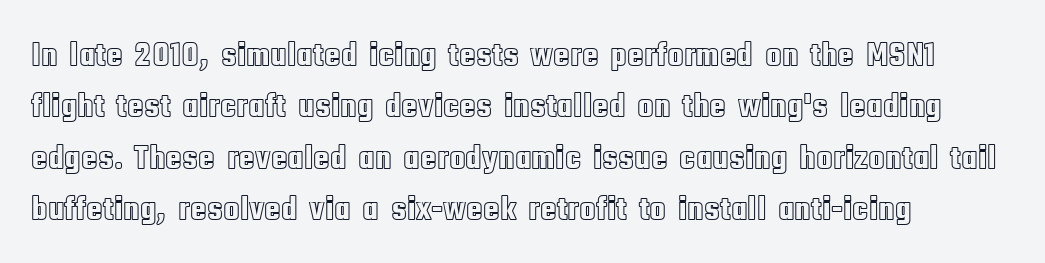
The letters stand straight up with perfectly vertical stems. These lines keep a tight, regular rhythm from letter to letter. Rows of type keep a routine distance in the vertical direction. Each line starts at the same left margin while the right side varies. Check the space under the baseline: it is left empty.
